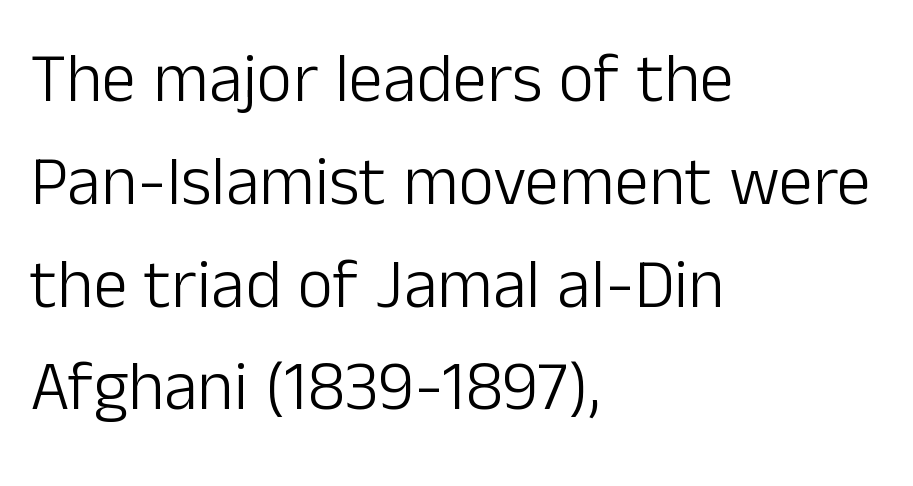
{"serif": "no", "italic": "no", "bold": "no", "weight": "light", "width": "normal", "stroke_contrast": "low", "x_height": "medium", "monospaced": "no", "underline": "no", "align": "left", "line_spacing": "normal", "line_spacing_ratio": 1.49, "letter_spacing": "normal", "letter_spacing_em": 0.0, "glyph_px": 69}
